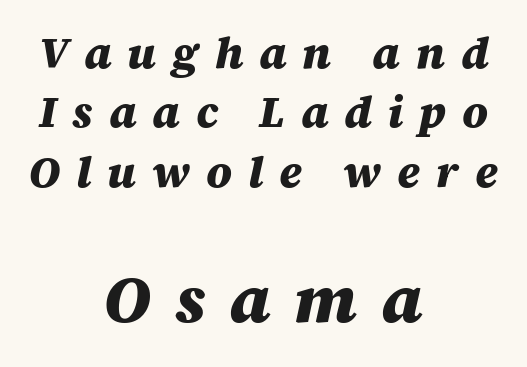
A normal amount of white space separates one row of letters from the next. Decoration check: the copy has no underline. Is the type bold? Yes — the strokes are clearly thick and heavy. Someone cranked the tracking dial way up on this one. This sample uses an oblique cut, with every glyph tilted off the vertical.
